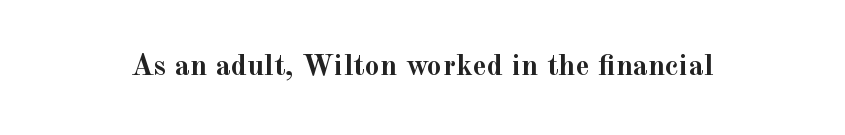
Q: Is the text bold? A: Yes.
Q: Is the text italic (slanted)? A: No, it is upright.
Q: Is the typeface a serif or a sans-serif typeface? A: Serif.
Q: Is the text underlined? A: No.
Q: Is the spacing between letters normal or unusually wide? A: Normal.
Q: Width (condensed, normal, or wide)? A: Normal.
Q: x-height? A: Small.
Q: Monospaced? A: No.
